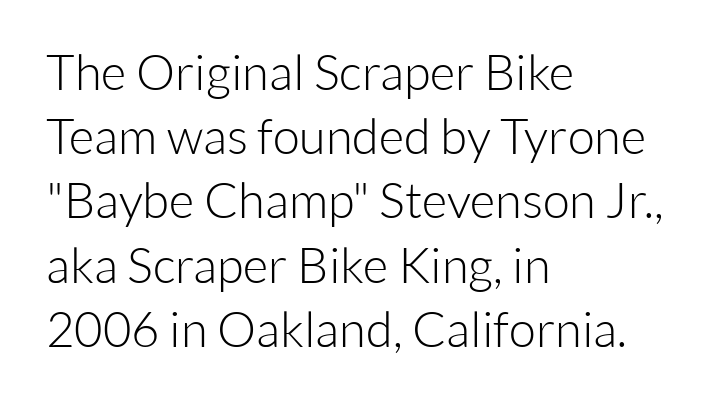
Q: Is the text bold? A: No.
Q: Is the text italic (slanted)? A: No, it is upright.
Q: Is the typeface a serif or a sans-serif typeface? A: Sans-serif.
Q: Is the text underlined? A: No.
Q: How is the paragraph aligned? A: Left-aligned.
Q: Is the spacing between letters normal or unusually wide? A: Normal.
Q: Is the spacing between lines tight, normal or loose? A: Normal.
Q: Width (condensed, normal, or wide)? A: Normal.
Q: Stroke contrast? A: Low.
Q: x-height? A: Medium.
Q: Monospaced? A: No.
